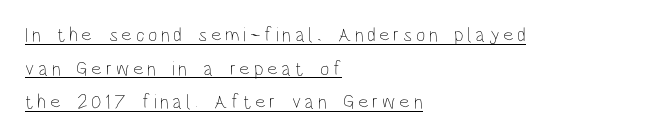
Posture: vertical. Normally led — the rows are evenly, conventionally spaced. No extra ink here — the face is not bold. Compared with a centered layout, this one pins lines to the left instead.
